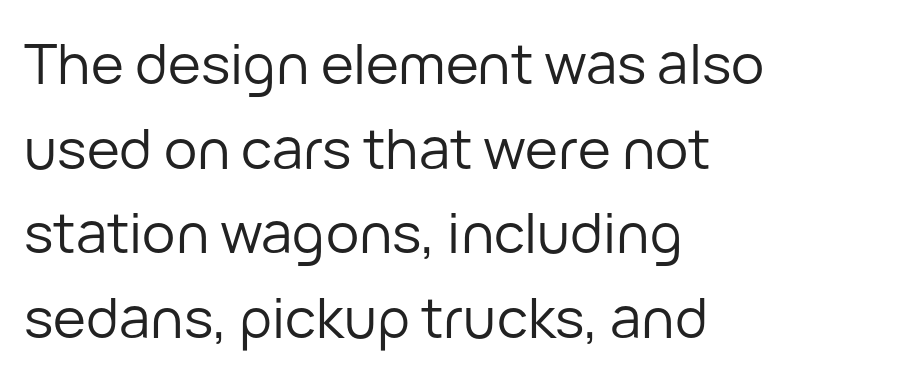
No italicization has been applied; the sample stays upright. Vertically, the passage feels balanced, rows spaced as you'd expect. Notice how the passage keeps a crisp vertical edge on the left only. Beneath every word, the page is bare.
